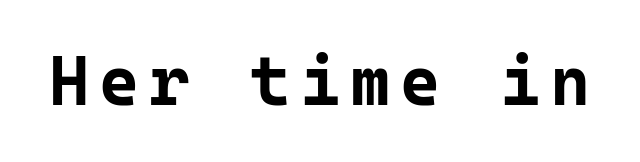
Q: Is the text bold? A: Yes.
Q: Is the text italic (slanted)? A: No, it is upright.
Q: Is the typeface a serif or a sans-serif typeface? A: Sans-serif.
Q: Is the text underlined? A: No.
Q: Width (condensed, normal, or wide)? A: Normal.
Q: Stroke contrast? A: Low.
Q: x-height? A: Medium.
Q: Monospaced? A: Yes.
